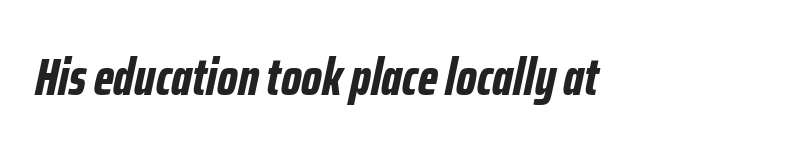
{"italic": "yes", "lean": "right", "slant_degrees": 12, "bold": "yes", "weight": "bold", "width": "condensed", "stroke_contrast": "low", "x_height": "medium", "monospaced": "no", "underline": "no", "letter_spacing": "normal", "letter_spacing_em": 0.0, "glyph_px": 52}
